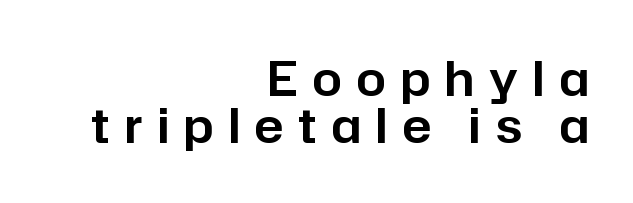
The image shows 47 px sans-serif type, upright; set right-aligned, tight line spacing (1.0x), unusually wide letter spacing (+0.32 em), not underlined; low stroke contrast and a medium x-height.
